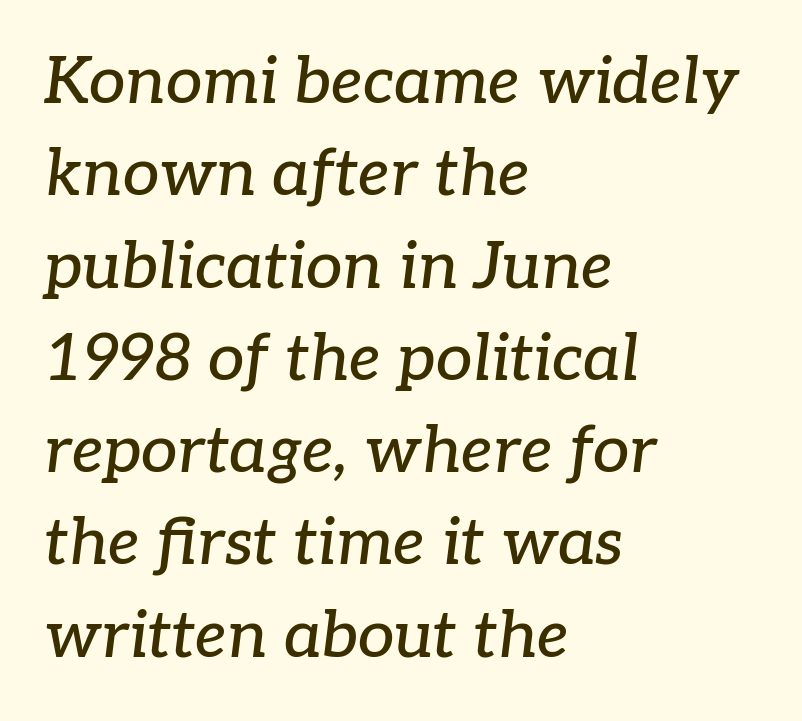
{"serif": "yes", "italic": "yes", "lean": "right", "slant_degrees": 7, "width": "normal", "stroke_contrast": "low", "x_height": "medium", "monospaced": "no", "underline": "no", "align": "left", "line_spacing": "normal", "line_spacing_ratio": 1.42, "letter_spacing": "normal", "letter_spacing_em": 0.0, "glyph_px": 65}
